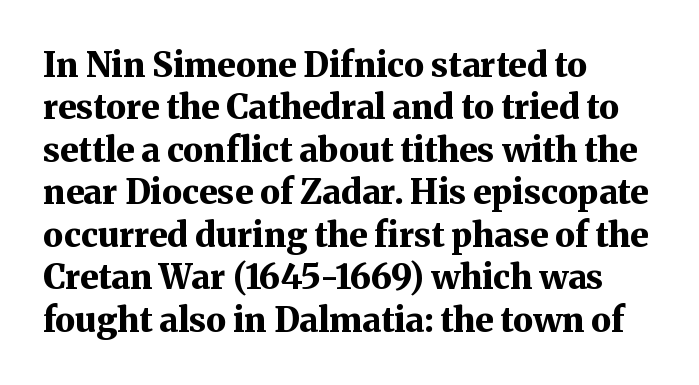
The image shows 34 px bold serif type, upright; set left-aligned, normal line spacing (1.25x), normal letter spacing, not underlined; medium stroke contrast and a medium x-height.
